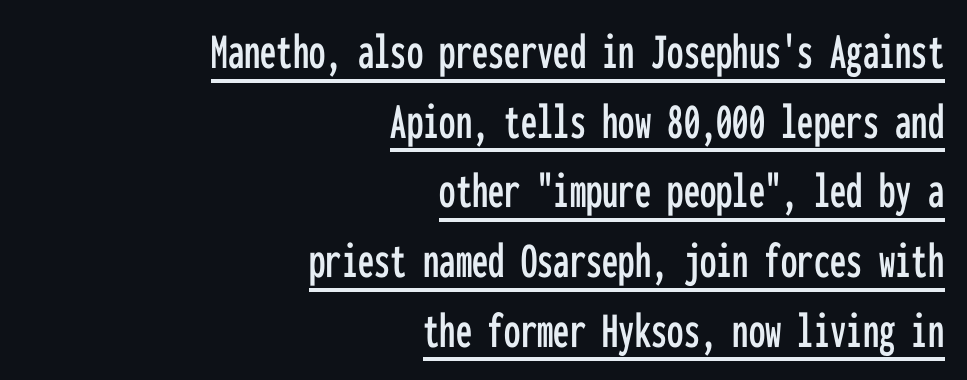
Q: Is the text italic (slanted)? A: No, it is upright.
Q: Is the typeface a serif or a sans-serif typeface? A: Sans-serif.
Q: Is the text underlined? A: Yes.
Q: How is the paragraph aligned? A: Right-aligned.
Q: Is the spacing between letters normal or unusually wide? A: Normal.
Q: Is the spacing between lines tight, normal or loose? A: Normal.
Q: Width (condensed, normal, or wide)? A: Condensed.
Q: Stroke contrast? A: Low.
Q: x-height? A: Medium.
Q: Monospaced? A: Yes.
